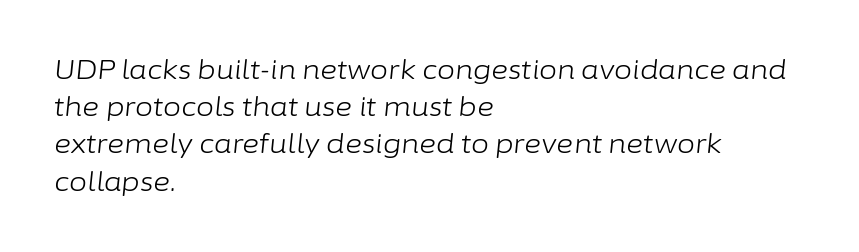
Q: Is the text bold? A: No.
Q: Is the text italic (slanted)? A: Yes, it leans right by about 6 degrees.
Q: Is the text underlined? A: No.
Q: How is the paragraph aligned? A: Left-aligned.
Q: Is the spacing between letters normal or unusually wide? A: Normal.
Q: Is the spacing between lines tight, normal or loose? A: Normal.
